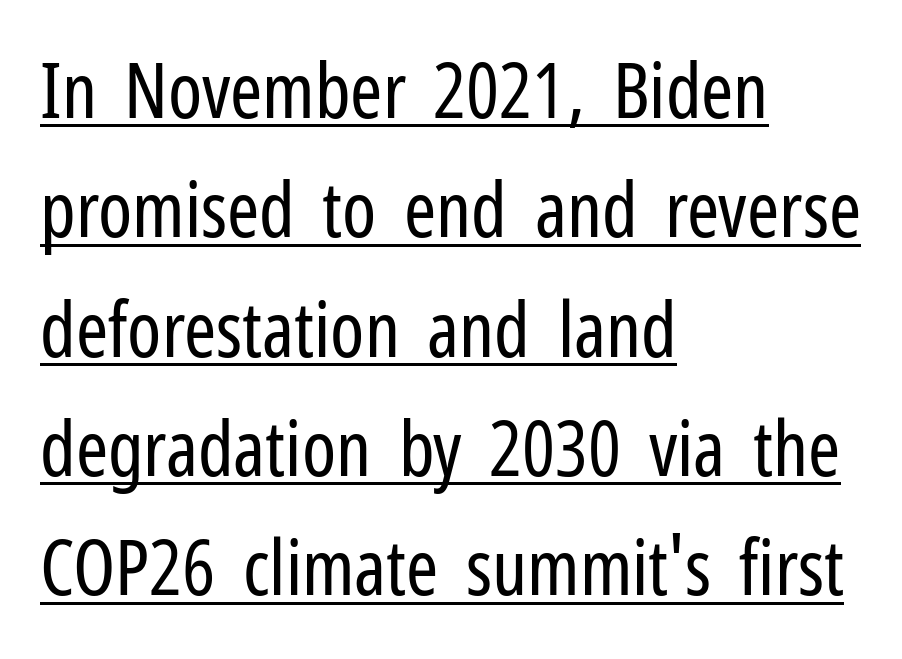
Q: Is the text bold? A: No.
Q: Is the text italic (slanted)? A: No, it is upright.
Q: Is the typeface a serif or a sans-serif typeface? A: Sans-serif.
Q: Is the text underlined? A: Yes.
Q: How is the paragraph aligned? A: Left-aligned.
Q: Is the spacing between letters normal or unusually wide? A: Normal.
Q: Is the spacing between lines tight, normal or loose? A: Normal.
Q: Width (condensed, normal, or wide)? A: Condensed.
Q: Stroke contrast? A: Low.
Q: x-height? A: Medium.
Q: Monospaced? A: No.
